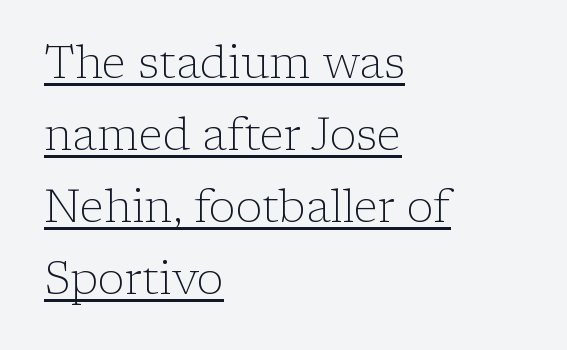
{"serif": "yes", "italic": "no", "bold": "no", "weight": "light", "width": "normal", "stroke_contrast": "low", "x_height": "medium", "monospaced": "no", "underline": "yes", "align": "left", "line_spacing": "normal", "line_spacing_ratio": 1.6, "letter_spacing": "normal", "letter_spacing_em": 0.0, "glyph_px": 45}
